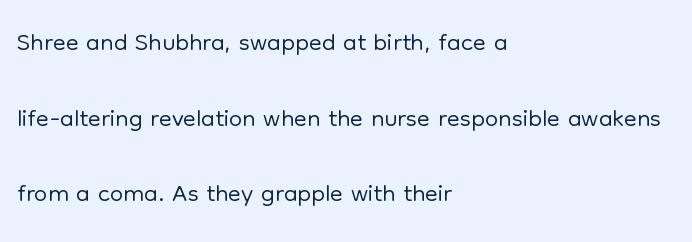
The image shows 38 px light sans-serif type, upright; set left-aligned, loose line spacing (1.99x), normal letter spacing, not underlined; low stroke contrast and a medium x-height.
